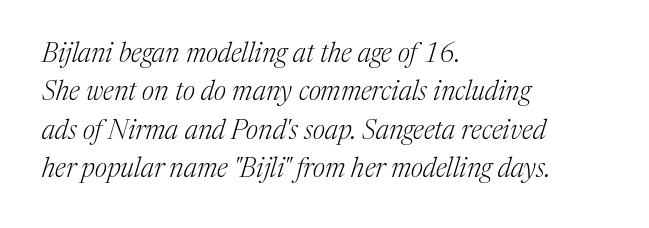
{"italic": "yes", "lean": "right", "slant_degrees": 17, "bold": "no", "underline": "no", "align": "left", "line_spacing": "normal", "line_spacing_ratio": 1.42, "letter_spacing": "normal", "letter_spacing_em": 0.0, "glyph_px": 27}
